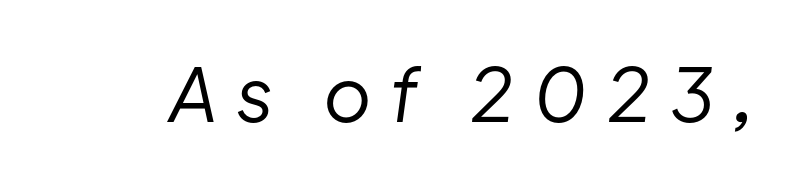
{"italic": "yes", "lean": "right", "slant_degrees": 8, "bold": "no", "weight": "regular", "width": "normal", "stroke_contrast": "low", "x_height": "medium", "monospaced": "no", "underline": "no", "letter_spacing": "wide", "letter_spacing_em": 0.25, "glyph_px": 74}
